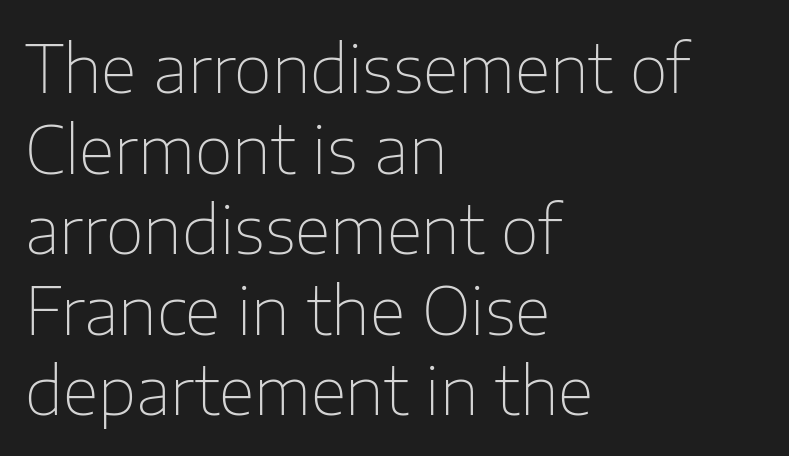
Q: Is the text bold? A: No.
Q: Is the text italic (slanted)? A: No, it is upright.
Q: Is the typeface a serif or a sans-serif typeface? A: Sans-serif.
Q: Is the text underlined? A: No.
Q: How is the paragraph aligned? A: Left-aligned.
Q: Is the spacing between letters normal or unusually wide? A: Normal.
Q: Width (condensed, normal, or wide)? A: Normal.
Q: Stroke contrast? A: Low.
Q: x-height? A: Medium.
Q: Monospaced? A: No.
